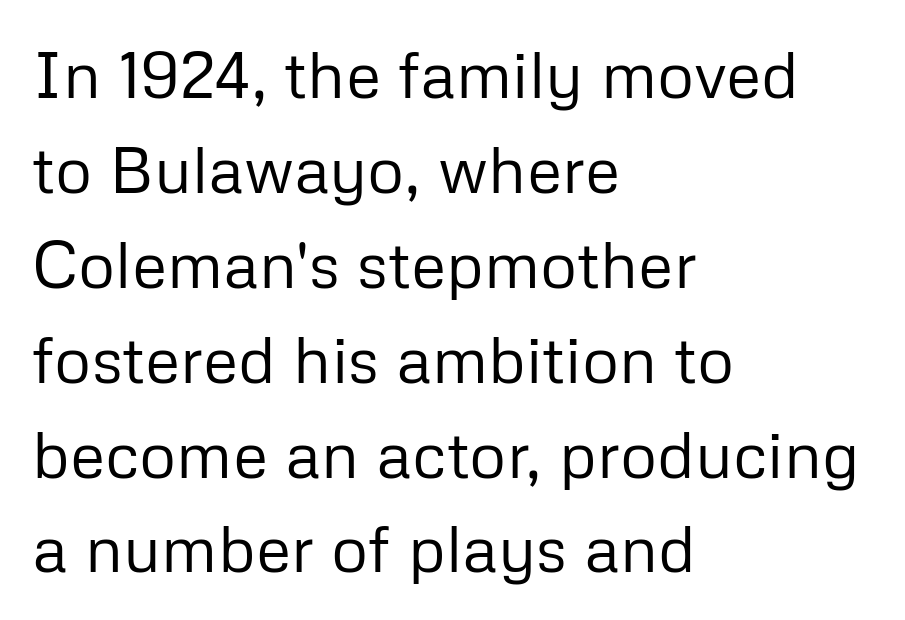
{"serif": "no", "italic": "no", "bold": "no", "weight": "regular", "width": "normal", "stroke_contrast": "low", "x_height": "medium", "monospaced": "no", "underline": "no", "align": "left", "line_spacing": "normal", "line_spacing_ratio": 1.46, "letter_spacing": "normal", "letter_spacing_em": 0.0, "glyph_px": 65}
